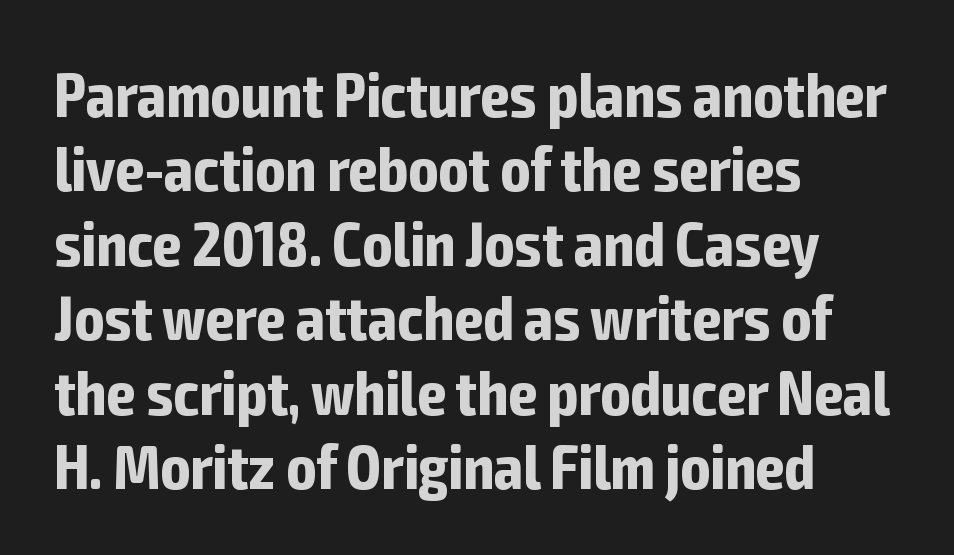
Descenders hang freely into open space. Line starts are locked; line ends wander. The face used here is rendered with its standard letterfit. Here the designer chose a conventional face with non-uniform glyph widths. I'd call this a sans setting — the letters go barefoot. Does the lettering tilt? It doesn't — this is upright.
